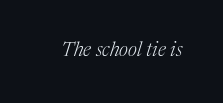
The image shows 20 px text type, italic (leaning right); set normal letter spacing, not underlined.
